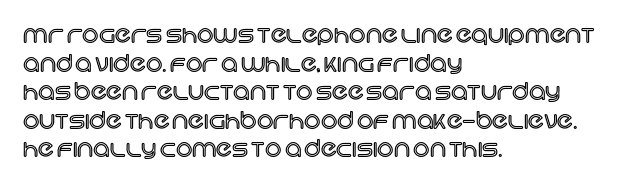
Q: Is the text italic (slanted)? A: No, it is upright.
Q: Is the text underlined? A: No.
Q: How is the paragraph aligned? A: Left-aligned.
Q: Is the spacing between letters normal or unusually wide? A: Normal.
